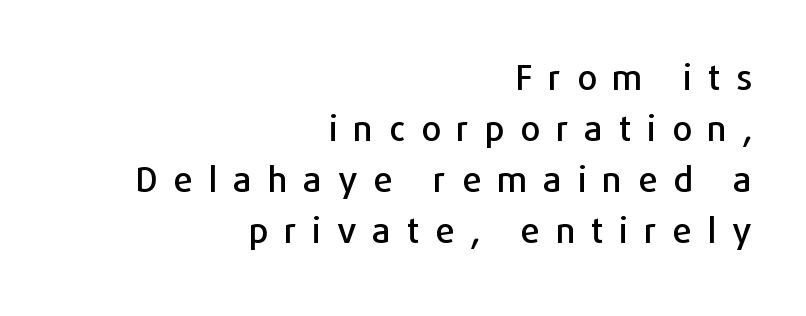
The image shows 35 px sans-serif type, upright; set right-aligned, normal line spacing (1.46x), unusually wide letter spacing (+0.45 em), not underlined; low stroke contrast and a medium x-height.
